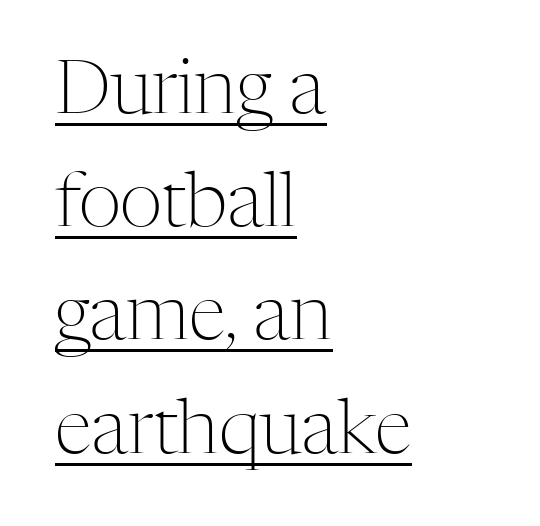
The image shows 75 px light serif type, upright; set left-aligned, normal line spacing (1.51x), normal letter spacing, underlined; medium stroke contrast and a medium x-height.
